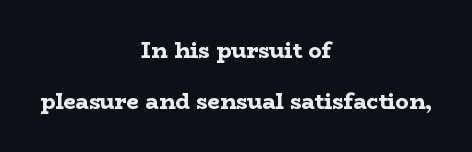
The image shows 22 px bold type, upright; set centered, loose line spacing (2.3x), normal letter spacing, not underlined.
